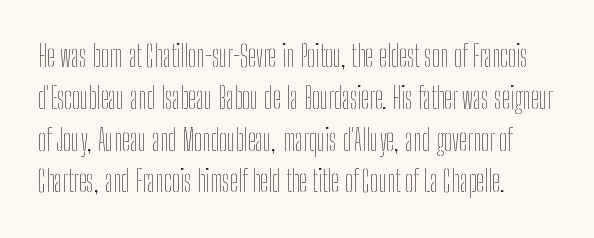
The letters advance in unequal steps, a hallmark of proportional type. A typesetter would mark this as roman, not italic. Default kerning and tracking; the words read as compact shapes. The space directly below the letters is spotless. The characters are drawn with everyday or finer stroke widths. The passage is arranged the way most books set body copy — flush left.
